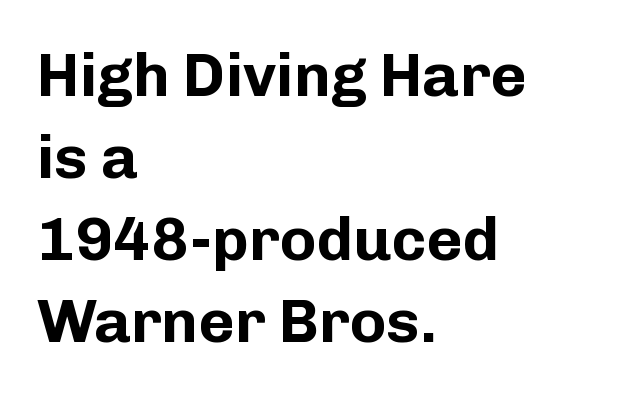
Stroke thickness is high; the sample reads as a true bold. Nobody drew a line under any word here. The typeface chosen for these lines omits serifs. The rag falls on the right side of this text block. Each word holds together tightly as a unit, with standard inter-letter gaps.
